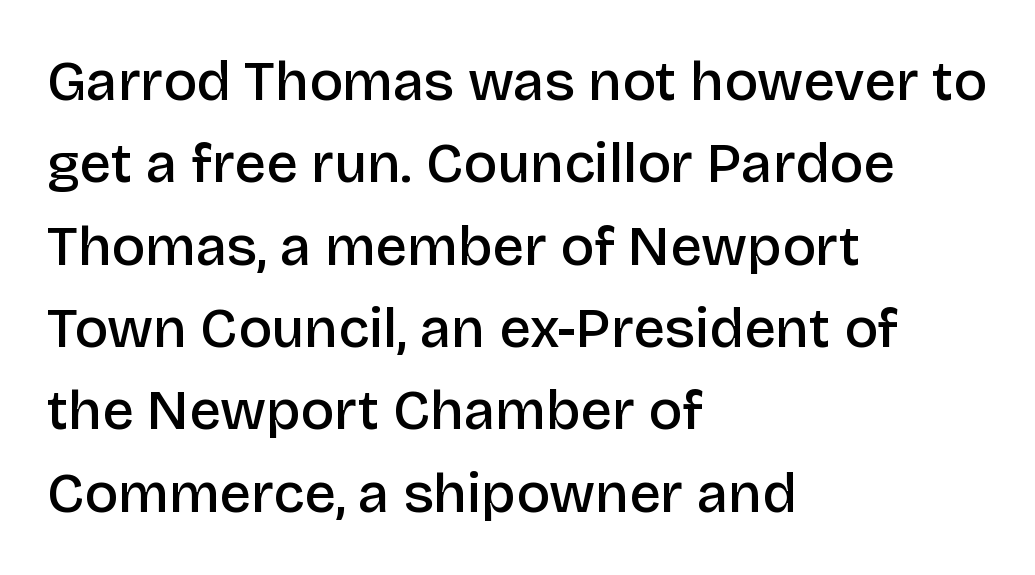
The baseline area is clear. Spacing verdict: proportional, widths tailored to each character. Leading matches the norm, producing a regular column. Its strokes are somewhat broadened, the hallmark of semibold type.
